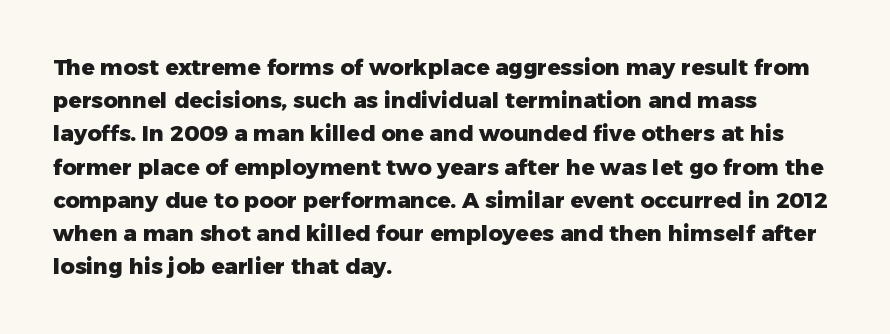
{"italic": "no", "bold": "yes", "underline": "no", "align": "left", "line_spacing": "normal", "line_spacing_ratio": 1.51, "letter_spacing": "normal", "letter_spacing_em": 0.0, "glyph_px": 22}
